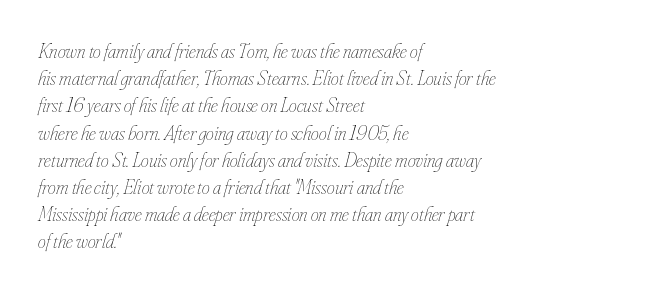
Q: Is the text bold? A: No.
Q: Is the text italic (slanted)? A: Yes, it leans right by about 16 degrees.
Q: Is the text underlined? A: No.
Q: How is the paragraph aligned? A: Left-aligned.
Q: Is the spacing between letters normal or unusually wide? A: Normal.
Q: Is the spacing between lines tight, normal or loose? A: Normal.
